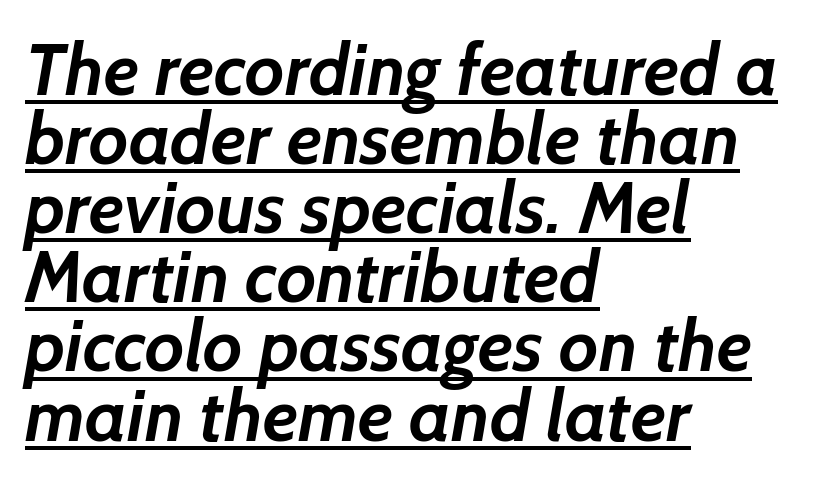
Q: Is the text bold? A: Yes.
Q: Is the typeface a serif or a sans-serif typeface? A: Sans-serif.
Q: Is the text underlined? A: Yes.
Q: How is the paragraph aligned? A: Left-aligned.
Q: Is the spacing between letters normal or unusually wide? A: Normal.
Q: Is the spacing between lines tight, normal or loose? A: Tight.
Q: Width (condensed, normal, or wide)? A: Normal.
Q: Stroke contrast? A: Low.
Q: x-height? A: Medium.
Q: Monospaced? A: No.
